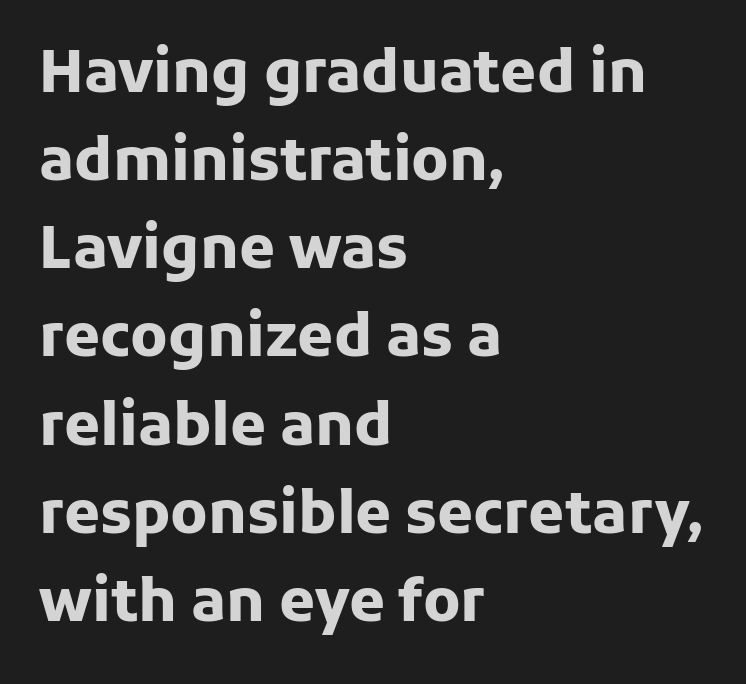
{"serif": "no", "italic": "no", "bold": "yes", "weight": "heavy", "width": "normal", "stroke_contrast": "low", "x_height": "medium", "monospaced": "no", "underline": "no", "align": "left", "line_spacing": "normal", "line_spacing_ratio": 1.52, "letter_spacing": "normal", "letter_spacing_em": 0.0, "glyph_px": 58}
